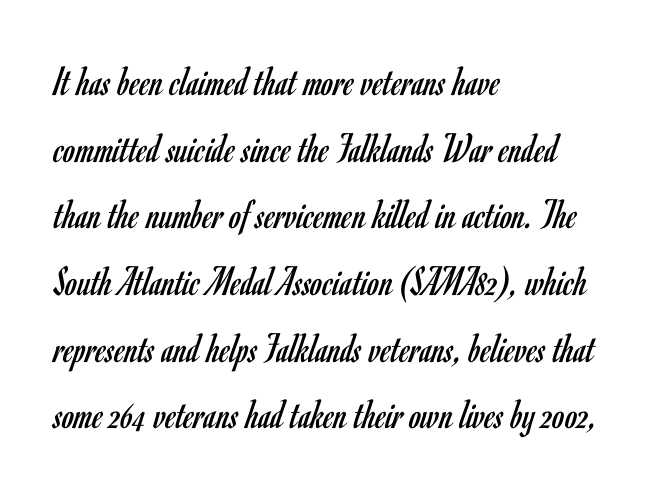
{"serif": "no", "bold": "no", "weight": "regular", "width": "condensed", "stroke_contrast": "low", "x_height": "small", "monospaced": "no", "underline": "no", "align": "left", "line_spacing": "normal", "line_spacing_ratio": 1.55, "letter_spacing": "normal", "letter_spacing_em": 0.0, "glyph_px": 43}
